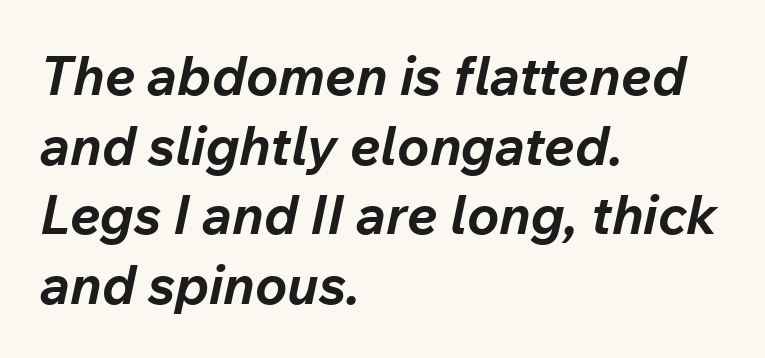
In CSS terms this would be text-align: left. A typesetter would call this proportional, since set widths differ per character. Standard letterfit; no display-style spreading of the glyphs. Emphasis by weight is at full strength: bold. A typesetter would call this leading conventional body-copy spacing.
